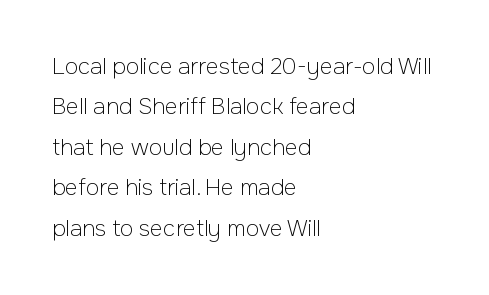
Q: Is the text bold? A: No.
Q: Is the text italic (slanted)? A: No, it is upright.
Q: Is the text underlined? A: No.
Q: How is the paragraph aligned? A: Left-aligned.
Q: Is the spacing between letters normal or unusually wide? A: Normal.
